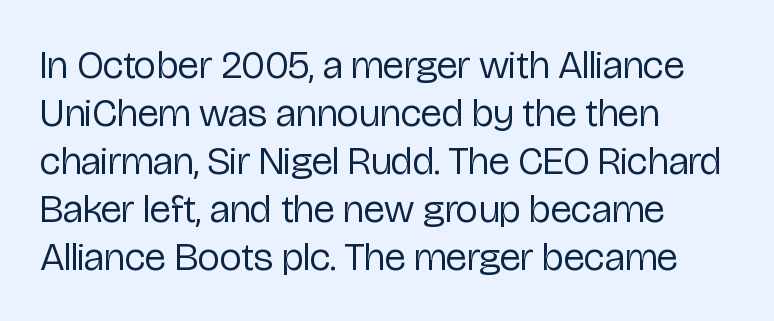
The image shows 40 px regular-weight, condensed sans-serif type, upright; set left-aligned, line spacing 1.2x, normal letter spacing, not underlined; low stroke contrast and a medium x-height.
